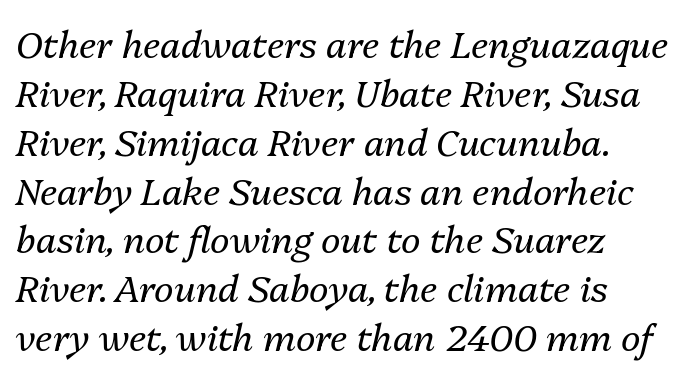
If you measured baseline to baseline, you'd find a middling distance. Notice how the stems are inclined rather than vertical — that's the hallmark of italics. No letter is thick-stroked: the sample isn't bold. The passage shown is not underscored anywhere.
